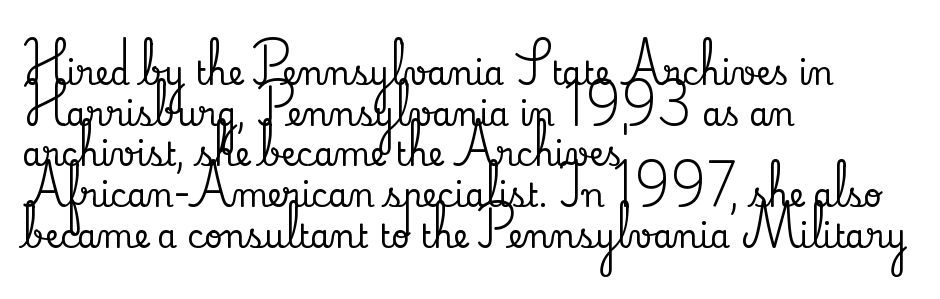
The image shows 32 px serif type, upright; set left-aligned, normal line spacing (1.27x), normal letter spacing, not underlined; low stroke contrast and a small x-height.
